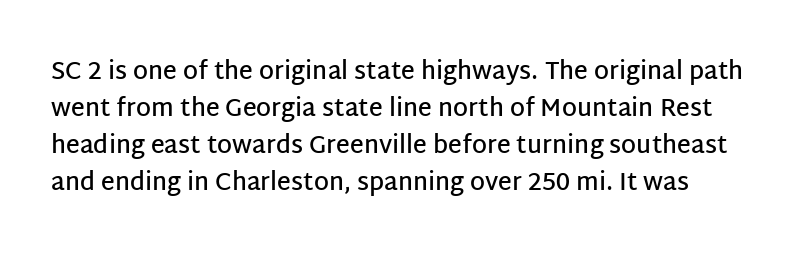
Q: Is the text bold? A: Semi-bold.
Q: Is the text italic (slanted)? A: No, it is upright.
Q: Is the text underlined? A: No.
Q: Is the spacing between letters normal or unusually wide? A: Normal.
Q: Is the spacing between lines tight, normal or loose? A: Normal.
